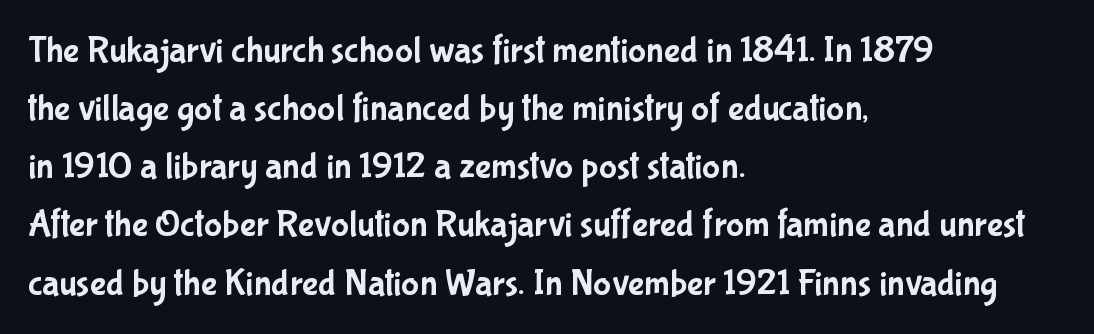
{"serif": "no", "italic": "no", "width": "condensed", "stroke_contrast": "low", "x_height": "medium", "monospaced": "no", "underline": "no", "align": "left", "line_spacing": "normal", "line_spacing_ratio": 1.53, "letter_spacing": "normal", "letter_spacing_em": 0.0, "glyph_px": 38}
